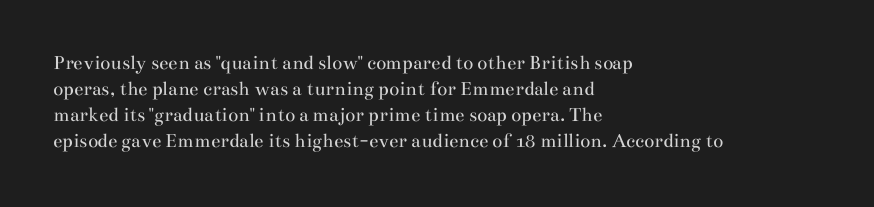
Q: Is the text bold? A: No.
Q: Is the text italic (slanted)? A: No, it is upright.
Q: Is the text underlined? A: No.
Q: How is the paragraph aligned? A: Left-aligned.
Q: Is the spacing between letters normal or unusually wide? A: Normal.
